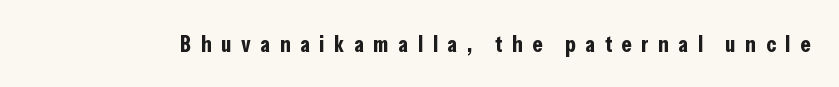
Q: Is the text bold? A: Yes.
Q: Is the text italic (slanted)? A: No, it is upright.
Q: Is the text underlined? A: No.
Q: Is the spacing between letters normal or unusually wide? A: Unusually wide.
